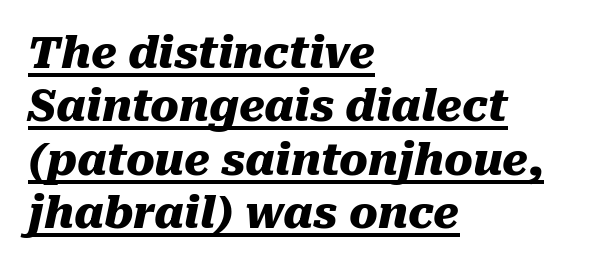
{"italic": "yes", "lean": "right", "slant_degrees": 10, "bold": "yes", "weight": "heavy", "width": "normal", "stroke_contrast": "medium", "x_height": "medium", "monospaced": "no", "underline": "yes", "align": "left", "line_spacing_ratio": 1.24, "letter_spacing": "normal", "letter_spacing_em": 0.0, "glyph_px": 43}
